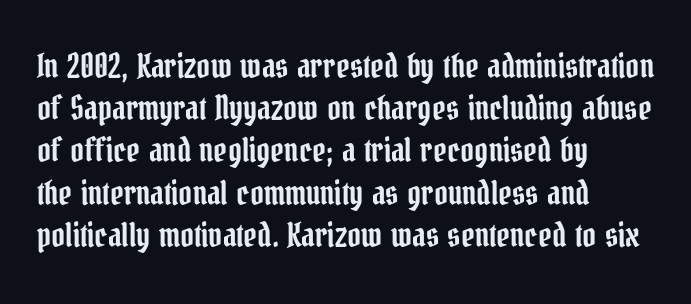
The passage shown has conventional tracking throughout. These lines are rendered in a variable-pitch font. A roman cut, with each character standing at attention. The rendering anchors every line to the left-hand side. Whoever set this chose a conventional vertical rhythm. Has an underline been added? It has not.
